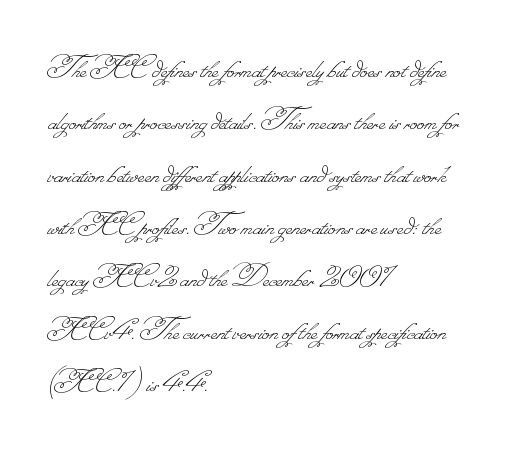
Line starts are locked; line ends wander. This block has exactly the height ordinary leading produces. Type without underlining. Students, note that the glyphs here touch the page at normal intervals. The cut favours lightness, reaching ordinary text weight at its darkest. Spacing verdict: proportional, widths tailored to each character.
